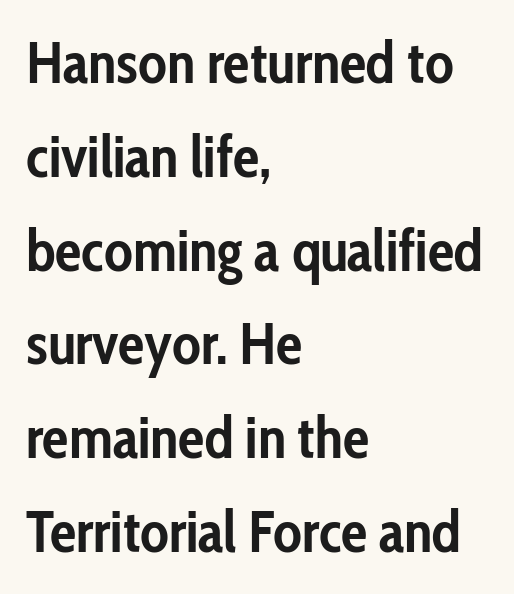
{"serif": "no", "italic": "no", "bold": "yes", "weight": "semibold", "width": "condensed", "stroke_contrast": "low", "x_height": "medium", "monospaced": "no", "underline": "no", "align": "left", "line_spacing": "normal", "line_spacing_ratio": 1.59, "letter_spacing": "normal", "letter_spacing_em": 0.0, "glyph_px": 59}
